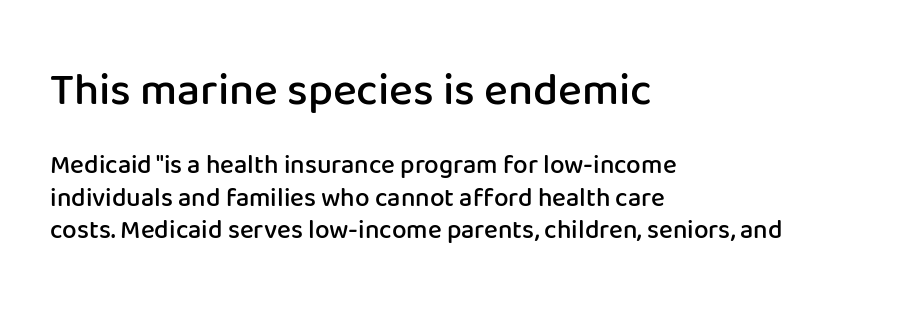
Compare the two chunks: the upper has the greater cap height. The rendering uses a semibold face; strokes are thickened but not to full bold. Short and long lines alike share a common starting point at left. The designer went with a sans here, leaving each stem footless.
